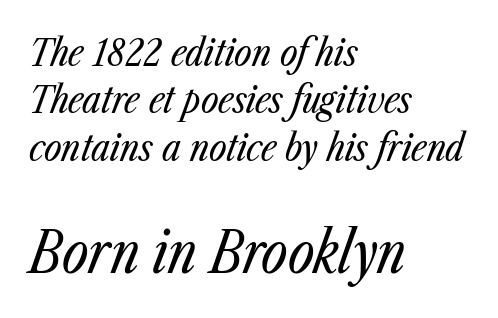
{"italic": "yes", "lean": "right", "slant_degrees": 23, "bold": "no", "weight": "regular", "width": "condensed", "stroke_contrast": "low", "x_height": "medium", "monospaced": "no", "underline": "no", "align": "left", "line_spacing": "normal", "line_spacing_ratio": 1.25, "letter_spacing": "normal", "letter_spacing_em": 0.0, "larger_block": "second", "size_ratio": 1.5, "glyph_px": 57}
